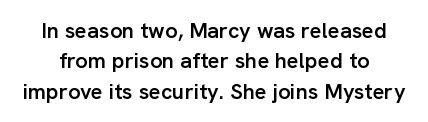
{"italic": "no", "bold": "semi", "underline": "no", "line_spacing": "normal", "line_spacing_ratio": 1.38, "letter_spacing": "normal", "letter_spacing_em": 0.0, "glyph_px": 22}
